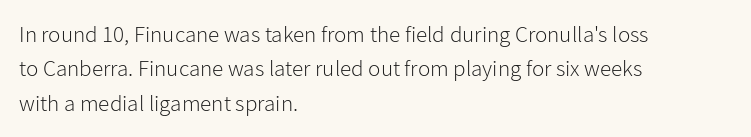
The image shows 23 px text type, upright; set left-aligned, normal line spacing (1.49x), normal letter spacing, not underlined.
